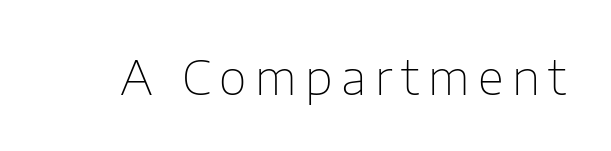
You could not count columns in this text — the font is proportionally spaced. Underlining? Definitely not there. The passage shown is typeset with a sans-serif family. The axis of the letterforms is exactly vertical. Stems and bowls with no extra thickness — not bold.
